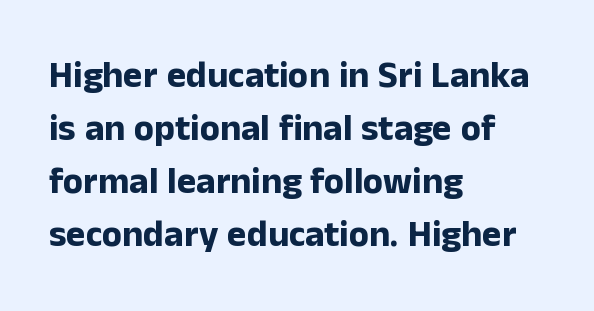
Q: Is the text bold? A: Yes.
Q: Is the text italic (slanted)? A: No, it is upright.
Q: Is the typeface a serif or a sans-serif typeface? A: Sans-serif.
Q: Is the text underlined? A: No.
Q: How is the paragraph aligned? A: Left-aligned.
Q: Is the spacing between letters normal or unusually wide? A: Normal.
Q: Is the spacing between lines tight, normal or loose? A: Normal.
Q: Width (condensed, normal, or wide)? A: Normal.
Q: Stroke contrast? A: Low.
Q: x-height? A: Medium.
Q: Monospaced? A: No.
